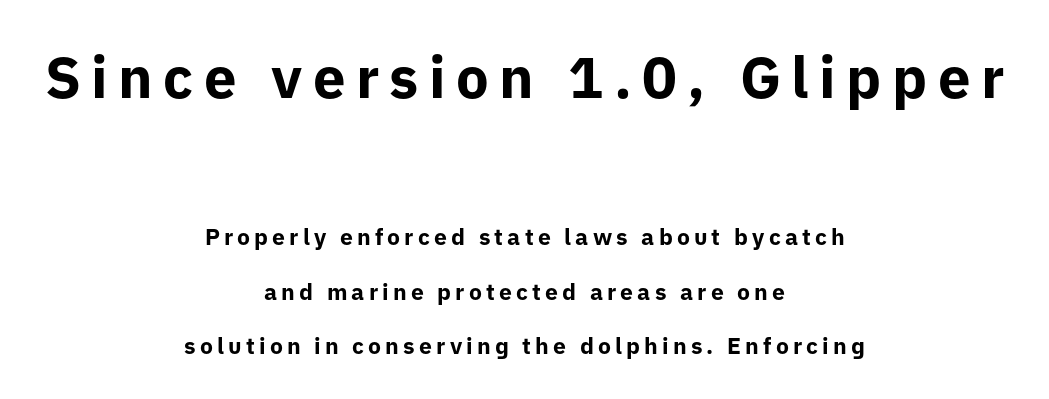
Each new line begins a long way beneath the previous one. The area under the type is left untouched. The rendering uses a bold face; every stroke is thick and dark. Serif or sans? Sans — the stroke terminals are bare.
